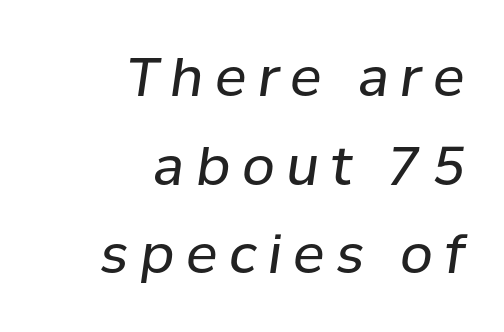
{"italic": "yes", "lean": "right", "slant_degrees": 8, "bold": "no", "weight": "regular", "width": "normal", "stroke_contrast": "low", "x_height": "medium", "monospaced": "no", "underline": "no", "align": "right", "line_spacing": "normal", "line_spacing_ratio": 1.67, "letter_spacing": "wide", "letter_spacing_em": 0.22, "glyph_px": 53}
